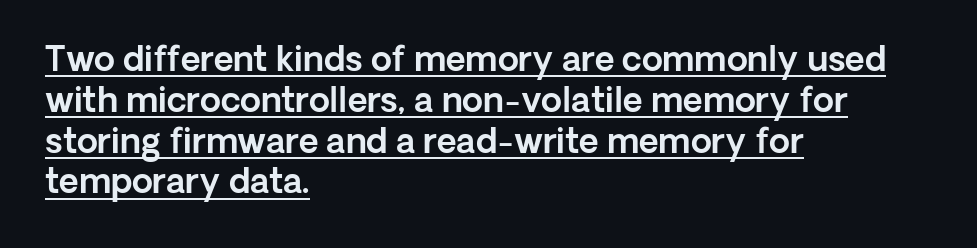
The image shows 34 px sans-serif type, upright; set left-aligned, line spacing 1.2x, normal letter spacing, underlined; a medium x-height.
